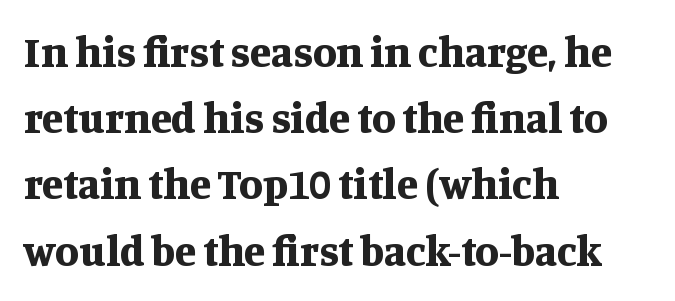
Q: Is the text bold? A: Yes.
Q: Is the text italic (slanted)? A: No, it is upright.
Q: Is the typeface a serif or a sans-serif typeface? A: Serif.
Q: Is the text underlined? A: No.
Q: How is the paragraph aligned? A: Left-aligned.
Q: Is the spacing between letters normal or unusually wide? A: Normal.
Q: Is the spacing between lines tight, normal or loose? A: Normal.
Q: Width (condensed, normal, or wide)? A: Normal.
Q: Stroke contrast? A: Medium.
Q: x-height? A: Large.
Q: Monospaced? A: No.
